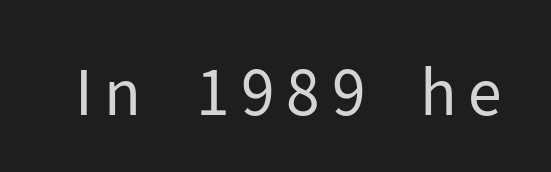
The image shows 62 px regular-weight sans-serif type, upright; set not underlined; low stroke contrast and a medium x-height.
